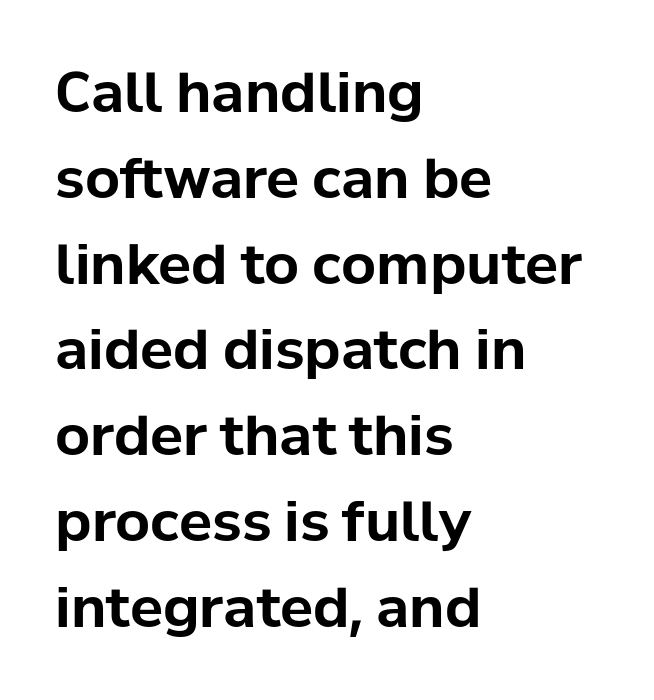
The image shows 55 px bold sans-serif type, upright; set left-aligned, normal line spacing (1.56x), normal letter spacing, not underlined; low stroke contrast and a medium x-height.
